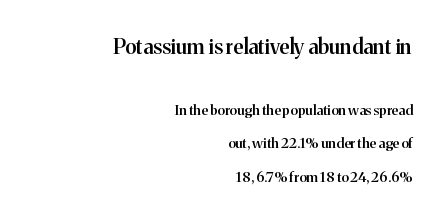
Q: Is the text bold? A: Semi-bold.
Q: Is the text italic (slanted)? A: No, it is upright.
Q: Is the text underlined? A: No.
Q: How is the paragraph aligned? A: Right-aligned.
Q: Is the spacing between letters normal or unusually wide? A: Normal.
Q: Is the spacing between lines tight, normal or loose? A: Loose.
Q: Which block of text is set in a larger size, the first (top) or the second (bottom)? A: The first (top) one.
